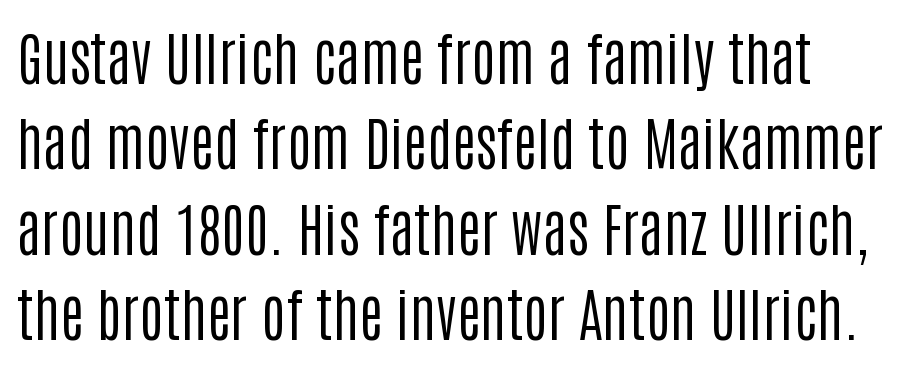
The image shows 58 px regular-weight, condensed sans-serif type, upright; set left-aligned, normal line spacing (1.47x), normal letter spacing, not underlined; low stroke contrast and a large x-height.
